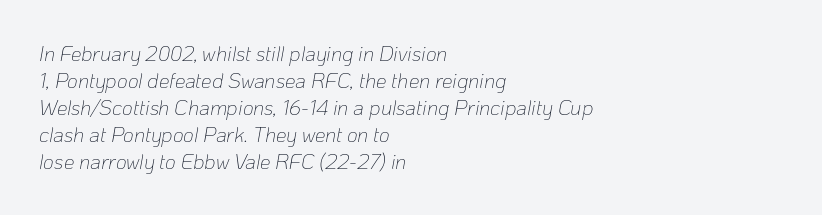
Q: Is the text bold? A: No.
Q: Is the text italic (slanted)? A: Yes, it leans right by about 10 degrees.
Q: Is the text underlined? A: No.
Q: How is the paragraph aligned? A: Left-aligned.
Q: Is the spacing between letters normal or unusually wide? A: Normal.
Q: Is the spacing between lines tight, normal or loose? A: Normal.
